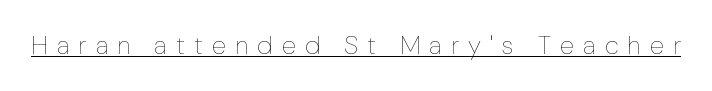
Underlined type. Tall strokes in this sample are plumb rather than angled. Ink coverage per letter is moderate at most. This rendering widens character spacing well past its baseline value.
